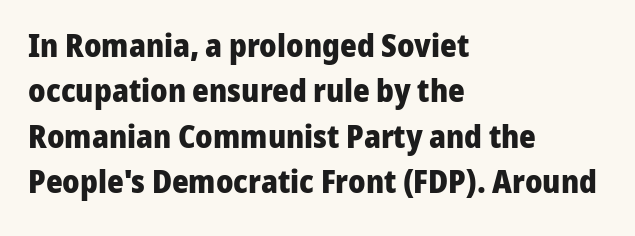
{"serif": "no", "italic": "no", "bold": "yes", "weight": "heavy", "width": "normal", "stroke_contrast": "low", "x_height": "medium", "monospaced": "no", "underline": "no", "align": "left", "line_spacing": "normal", "line_spacing_ratio": 1.42, "letter_spacing": "normal", "letter_spacing_em": 0.0, "glyph_px": 32}
